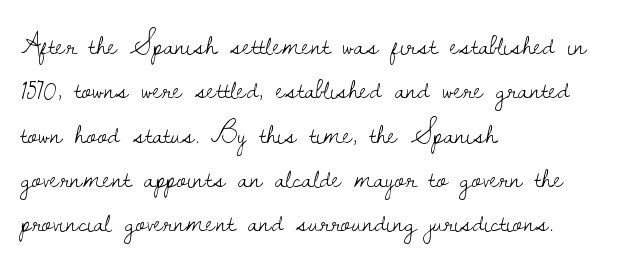
Q: Is the text bold? A: No.
Q: Is the text italic (slanted)? A: Yes.
Q: Is the typeface a serif or a sans-serif typeface? A: Serif.
Q: Is the text underlined? A: No.
Q: How is the paragraph aligned? A: Left-aligned.
Q: Is the spacing between letters normal or unusually wide? A: Normal.
Q: Is the spacing between lines tight, normal or loose? A: Normal.
Q: Width (condensed, normal, or wide)? A: Normal.
Q: Stroke contrast? A: Low.
Q: x-height? A: Small.
Q: Monospaced? A: No.
